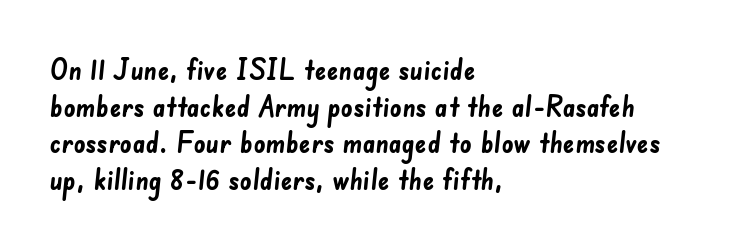
{"serif": "no", "bold": "yes", "weight": "semibold", "width": "normal", "stroke_contrast": "low", "x_height": "small", "monospaced": "no", "underline": "no", "align": "left", "line_spacing": "normal", "line_spacing_ratio": 1.26, "letter_spacing": "normal", "letter_spacing_em": 0.0, "glyph_px": 29}
